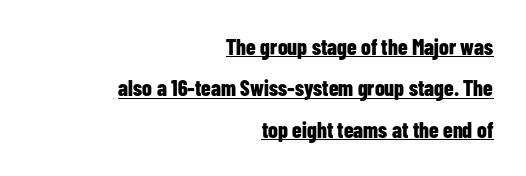
The words here are underlined. This is the regular roman posture of the typeface. The glyphs have the mass of a bold cut. The lines in this sample share a right terminus and differ only in where they begin.
